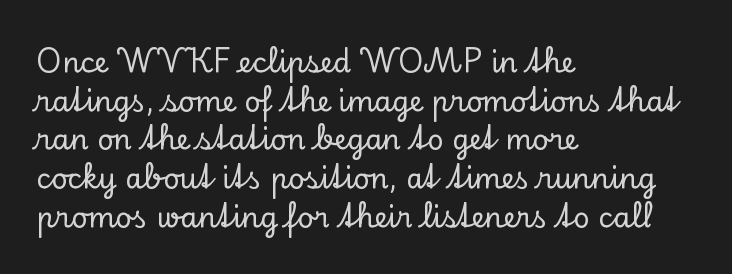
Q: Is the text italic (slanted)? A: No, it is upright.
Q: Is the text underlined? A: No.
Q: How is the paragraph aligned? A: Left-aligned.
Q: Is the spacing between letters normal or unusually wide? A: Normal.
Q: Is the spacing between lines tight, normal or loose? A: Normal.
Q: Width (condensed, normal, or wide)? A: Normal.
Q: Stroke contrast? A: Low.
Q: x-height? A: Small.
Q: Monospaced? A: No.
